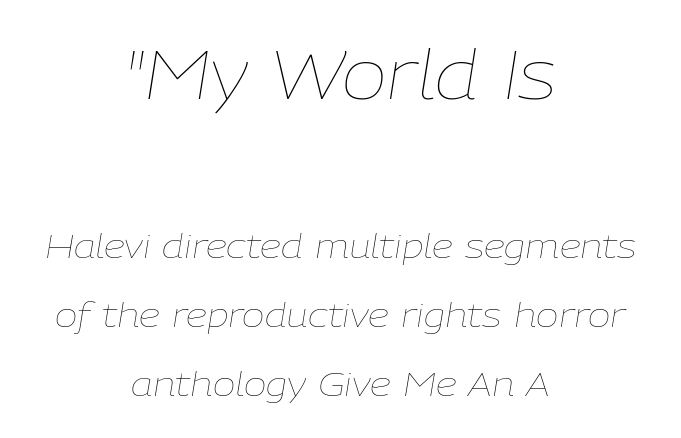
The image shows 68 px thin type, italic (leaning right); set centered, loose line spacing (2.03x), normal letter spacing, not underlined; the first (top) block is 2.0x larger; low stroke contrast and a medium x-height.
